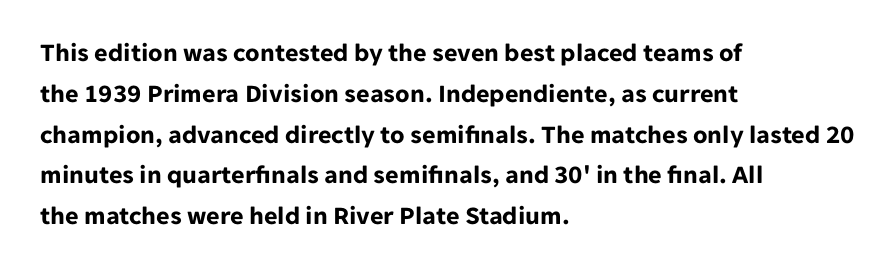
The image shows 26 px bold type, upright; set left-aligned, normal line spacing (1.57x), normal letter spacing, not underlined.
